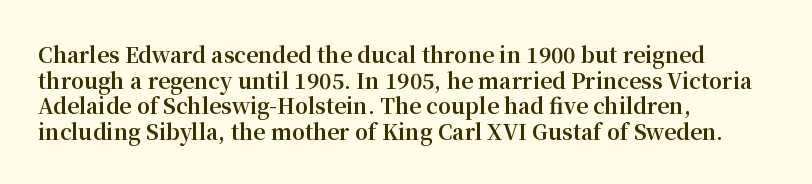
Is there any slant? The stems are plumb. The zone under the glyphs is completely vacant. Caption: bold face, heavy strokes. Each word holds together tightly as a unit, with standard inter-letter gaps. Does the copy run flush right? No — it runs flush left.
